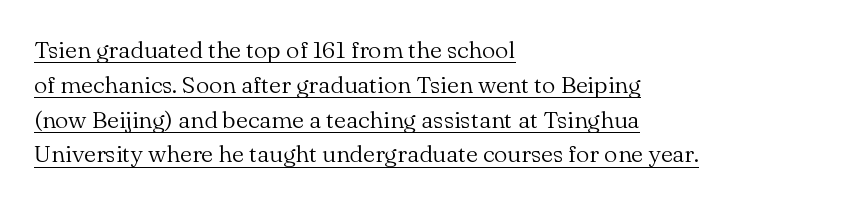
Students, observe the line beneath the letters — that is underlining. Counters stay open thanks to moderate or lighter strokes. The horizontal fit of the characters is conventional and even. Horizontally, the lines are justified to the leading edge only. Is there much room between lines? A standard amount, neither cramped nor airy. The font's upright variant was chosen for this text.
